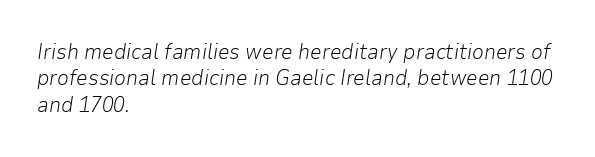
The passage shown stacks its lines at a standard gap. The foot of each line stays bare and open. Unbolded letterforms with no extra heft. Looking at the ascenders, they clearly lean. Which margin do the lines hug? The left one — the right edge is uneven.
